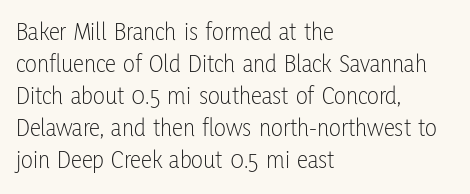
{"italic": "no", "bold": "no", "underline": "no", "align": "left", "line_spacing": "normal", "line_spacing_ratio": 1.28, "letter_spacing": "normal", "letter_spacing_em": 0.0, "glyph_px": 25}
